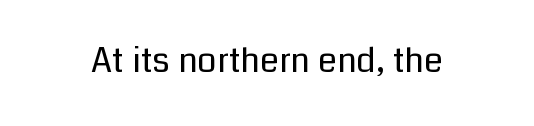
{"serif": "no", "italic": "no", "bold": "no", "weight": "regular", "width": "normal", "stroke_contrast": "low", "x_height": "medium", "monospaced": "no", "underline": "no", "letter_spacing": "normal", "letter_spacing_em": 0.0, "glyph_px": 34}
